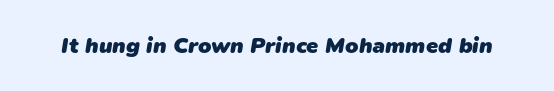
Q: Is the text bold? A: Yes.
Q: Is the text underlined? A: No.
Q: Is the spacing between letters normal or unusually wide? A: Normal.
